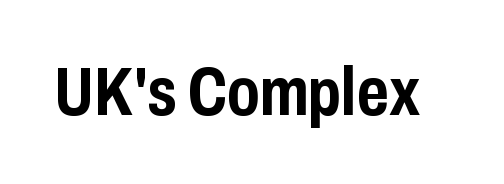
Check under the words: just untouched page. The face used here is rendered with its standard letterfit. Notice how the stems are strictly vertical — no italics here. Stroke thickness is high; the sample reads as a true bold. Classification — sans serif.
